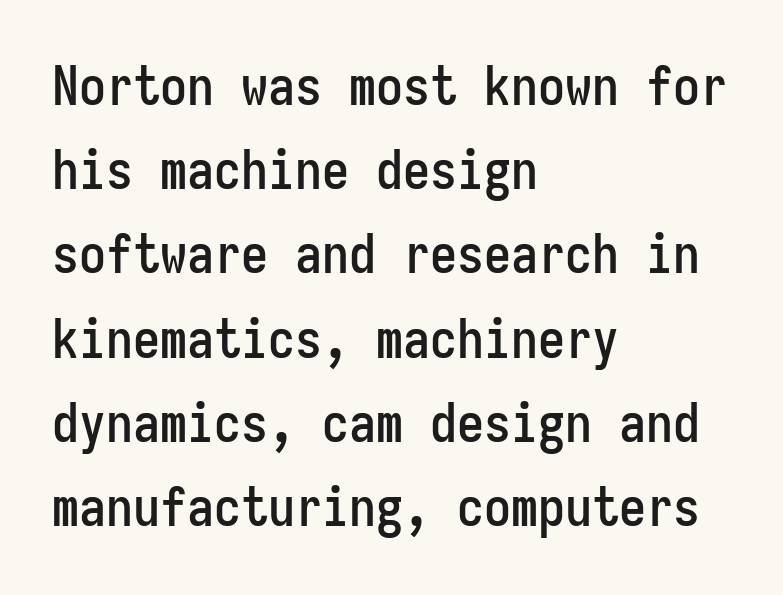
Tracking value appears to be zero — textbook default spacing. The lettering holds an erect, upright posture throughout. You could count columns in this text — the font is strictly monospaced. Line beginnings align vertically; line endings do not. These lines sit exactly where default settings would place them. Clear beneath every line of the passage.
